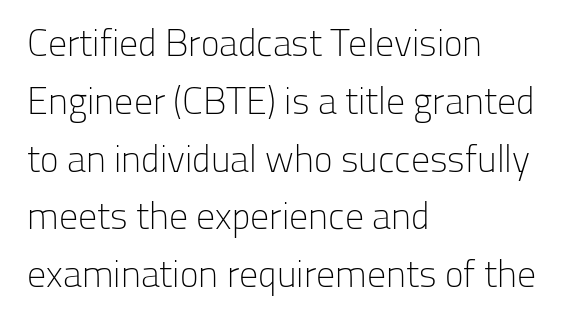
Q: Is the text bold? A: No.
Q: Is the text italic (slanted)? A: No, it is upright.
Q: Is the typeface a serif or a sans-serif typeface? A: Sans-serif.
Q: Is the text underlined? A: No.
Q: How is the paragraph aligned? A: Left-aligned.
Q: Is the spacing between letters normal or unusually wide? A: Normal.
Q: Is the spacing between lines tight, normal or loose? A: Normal.
Q: Width (condensed, normal, or wide)? A: Normal.
Q: Stroke contrast? A: Low.
Q: x-height? A: Medium.
Q: Monospaced? A: No.
